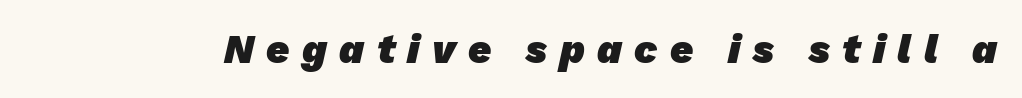
The image shows 40 px heavy sans-serif type; set unusually wide letter spacing (+0.31 em), not underlined; low stroke contrast and a medium x-height.
